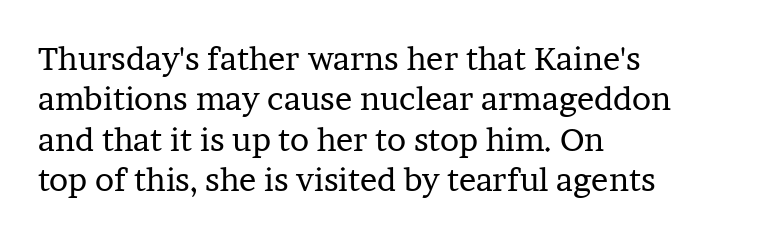
Each letter keeps its own natural width here, so spacing adapts to shape. Check the space under the baseline: it is left empty. These lines were composed using upright roman letters. Where is the straight margin? On the left.
